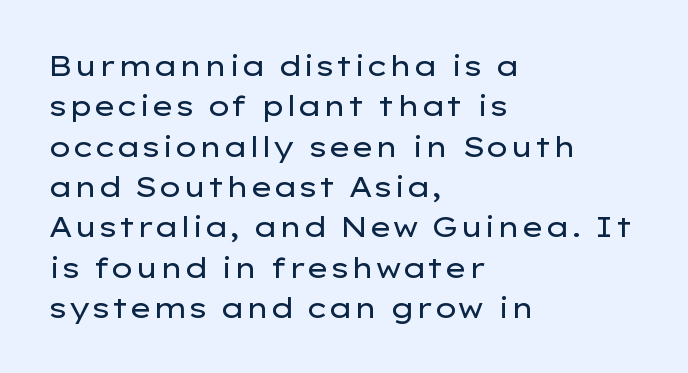
{"serif": "no", "italic": "no", "bold": "no", "weight": "regular", "width": "wide", "stroke_contrast": "low", "x_height": "medium", "monospaced": "no", "underline": "no", "align": "left", "line_spacing": "normal", "line_spacing_ratio": 1.44, "letter_spacing": "normal", "letter_spacing_em": 0.0, "glyph_px": 28}
